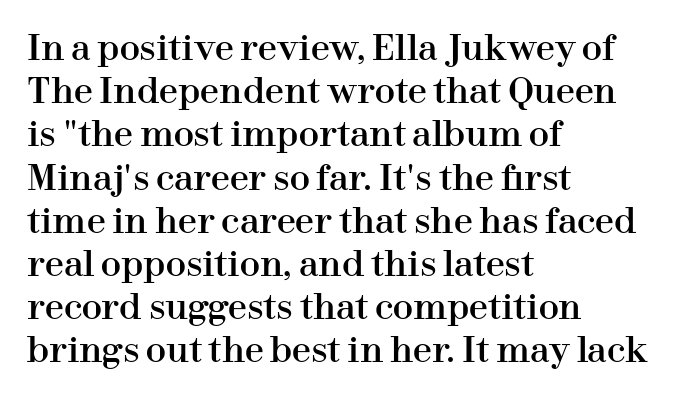
The image shows 34 px serif type, upright; set left-aligned, normal line spacing (1.27x), normal letter spacing, not underlined; high stroke contrast and a medium x-height.
